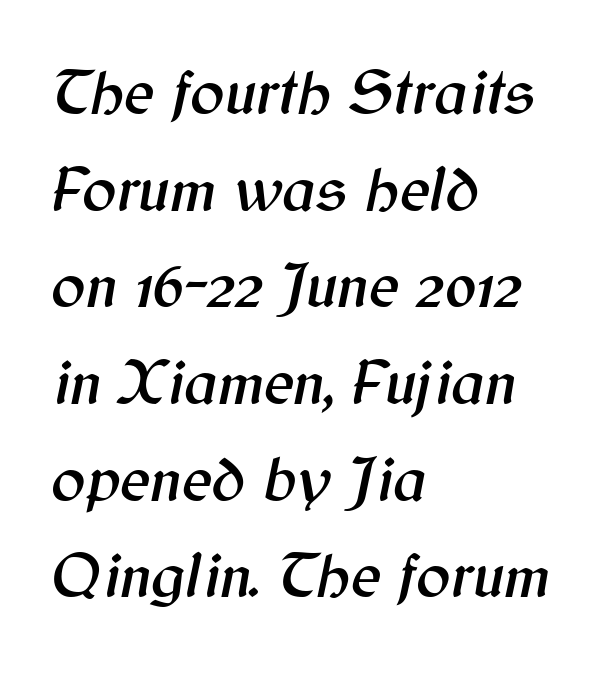
Q: Is the text italic (slanted)? A: Yes, it leans right by about 12 degrees.
Q: Is the text underlined? A: No.
Q: How is the paragraph aligned? A: Left-aligned.
Q: Is the spacing between letters normal or unusually wide? A: Normal.
Q: Is the spacing between lines tight, normal or loose? A: Normal.
Q: Width (condensed, normal, or wide)? A: Normal.
Q: Stroke contrast? A: Medium.
Q: x-height? A: Medium.
Q: Monospaced? A: No.
